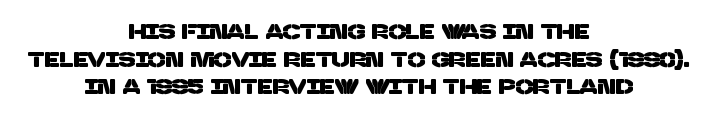
Spacing between characters is what you'd get straight out of the box. Quick note: underline off. The rows are spaced the way most documents space them. Centered paragraph, ragged on both sides.
